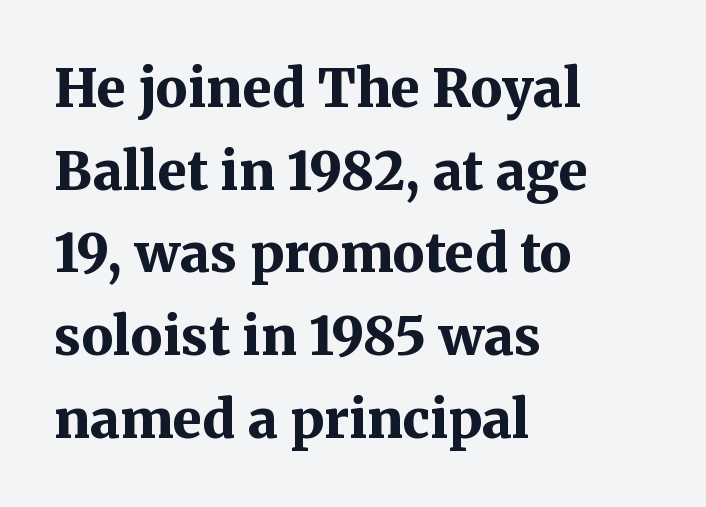
{"serif": "yes", "italic": "no", "bold": "yes", "weight": "bold", "width": "normal", "stroke_contrast": "medium", "x_height": "medium", "monospaced": "no", "underline": "no", "align": "left", "line_spacing": "normal", "line_spacing_ratio": 1.56, "letter_spacing": "normal", "letter_spacing_em": 0.0, "glyph_px": 53}
